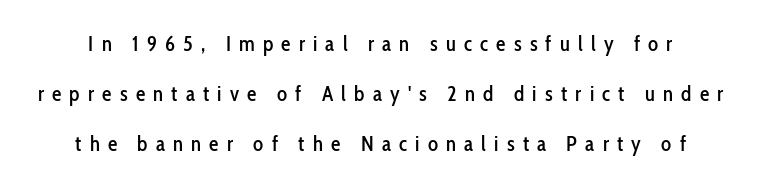
{"italic": "no", "underline": "no", "line_spacing": "loose", "line_spacing_ratio": 2.37, "letter_spacing": "wide", "letter_spacing_em": 0.39, "glyph_px": 21}
